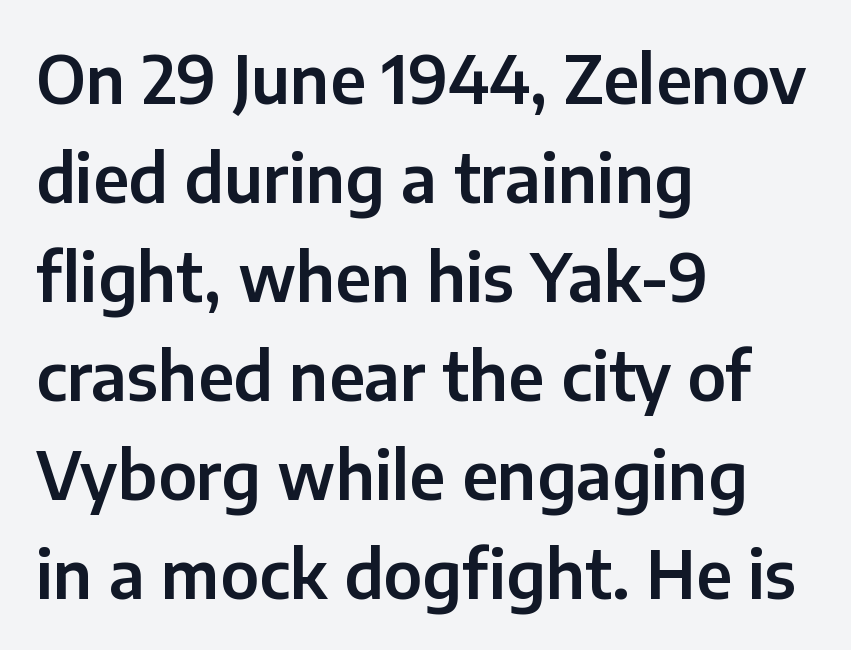
Q: Is the text italic (slanted)? A: No, it is upright.
Q: Is the typeface a serif or a sans-serif typeface? A: Sans-serif.
Q: Is the text underlined? A: No.
Q: How is the paragraph aligned? A: Left-aligned.
Q: Is the spacing between letters normal or unusually wide? A: Normal.
Q: Is the spacing between lines tight, normal or loose? A: Normal.
Q: Width (condensed, normal, or wide)? A: Normal.
Q: Stroke contrast? A: Low.
Q: x-height? A: Medium.
Q: Monospaced? A: No.
